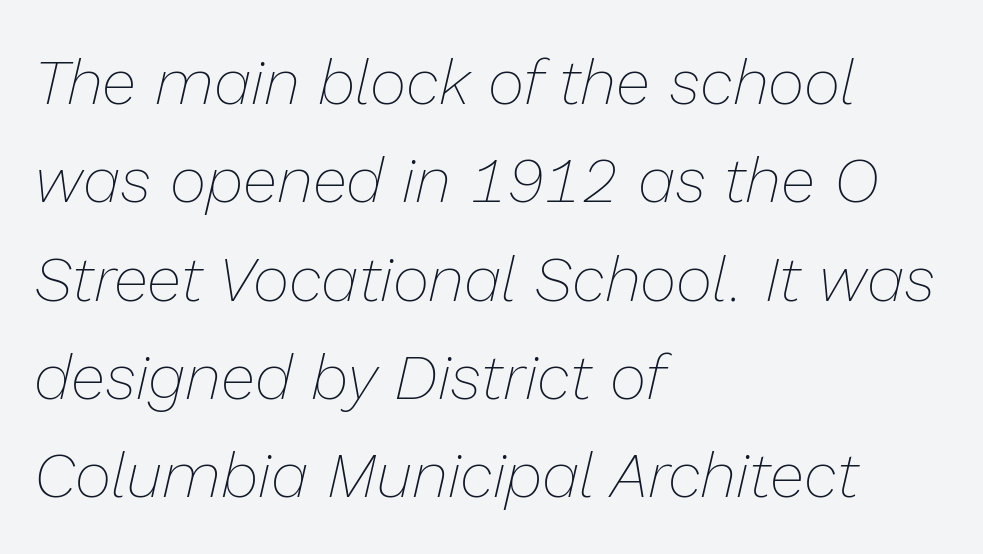
These lines stack with their left ends in a neat column. Letters have the restrained weight of plain body copy at most. Observe the ordinary spacing: letters are neighbours, not strangers. You can tell it's italic because the verticals aren't actually vertical.
